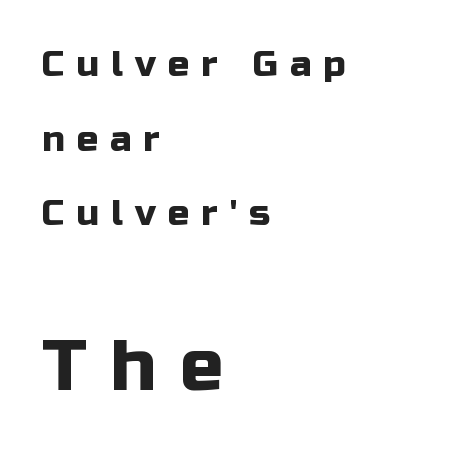
Q: Is the text italic (slanted)? A: No, it is upright.
Q: Is the typeface a serif or a sans-serif typeface? A: Sans-serif.
Q: Is the text underlined? A: No.
Q: How is the paragraph aligned? A: Left-aligned.
Q: Is the spacing between letters normal or unusually wide? A: Unusually wide.
Q: Is the spacing between lines tight, normal or loose? A: Loose.
Q: Which block of text is set in a larger size, the first (top) or the second (bottom)? A: The second (bottom) one.
Q: Width (condensed, normal, or wide)? A: Normal.
Q: Stroke contrast? A: Low.
Q: x-height? A: Medium.
Q: Monospaced? A: No.
